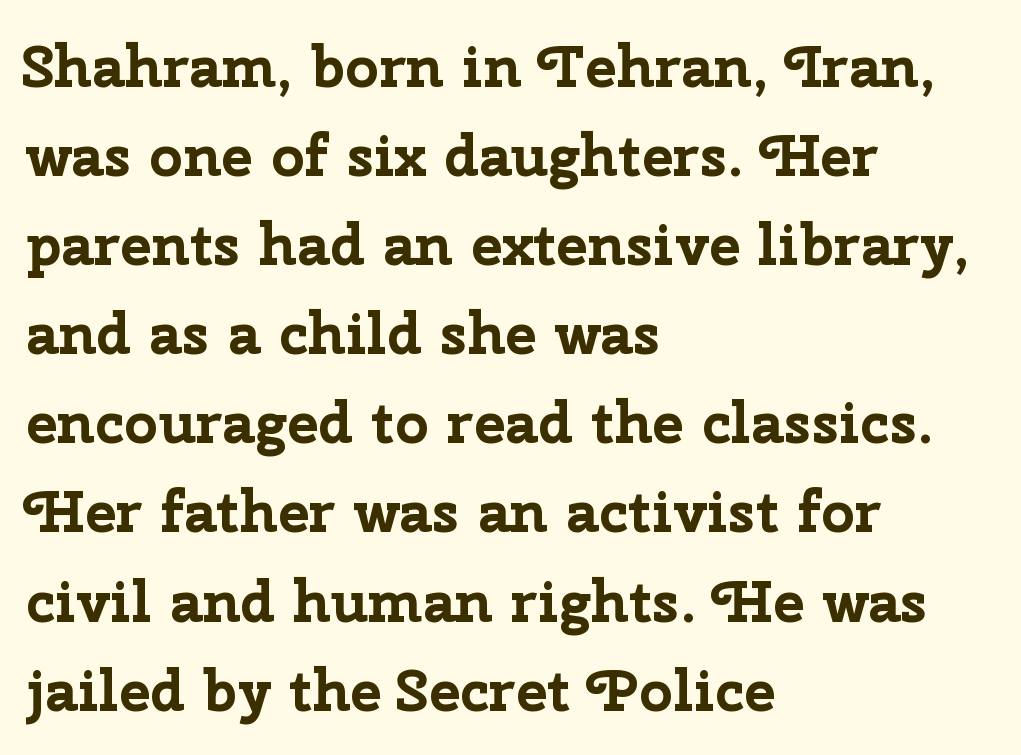
The image shows 59 px bold sans-serif type, upright; set left-aligned, normal line spacing (1.51x), normal letter spacing, not underlined; low stroke contrast and a medium x-height.
